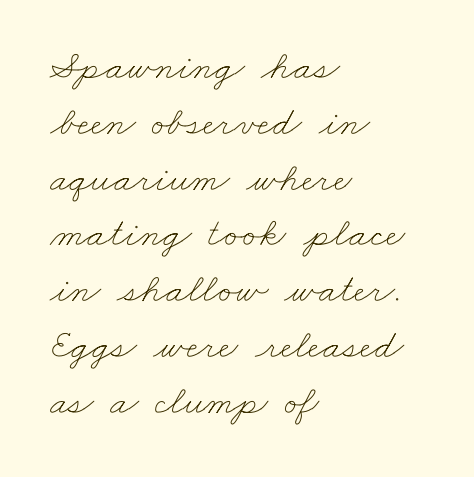
The image shows 41 px thin, wide type; set left-aligned, normal line spacing (1.36x), normal letter spacing, not underlined; low stroke contrast and a small x-height.
